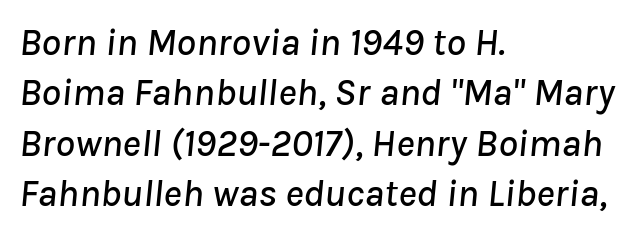
The image shows 39 px text type, italic (leaning right); set left-aligned, normal line spacing (1.29x), normal letter spacing, not underlined; low stroke contrast and a medium x-height.
